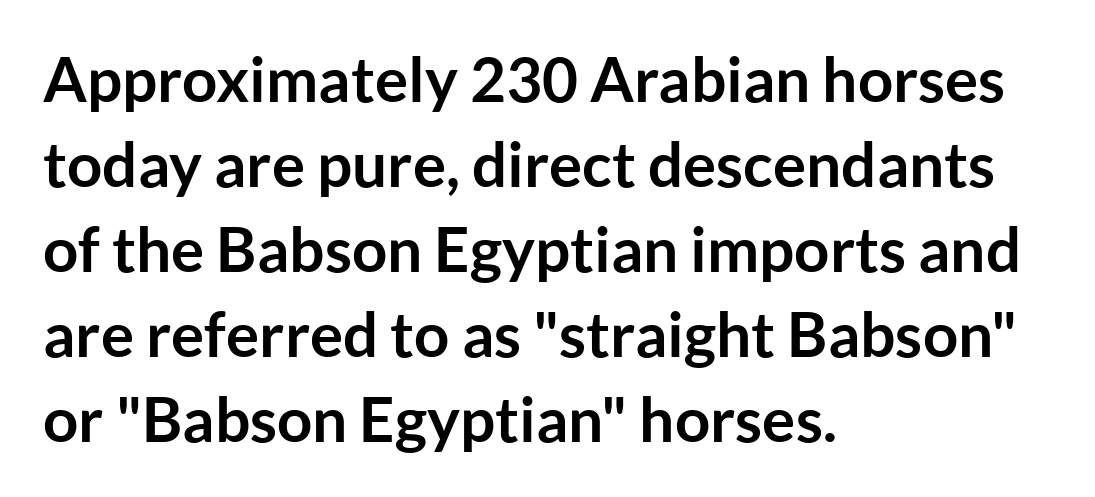
The letters stand straight up with perfectly vertical stems. Looks like regular typesetting: each glyph gets only the width it needs. In CSS terms this would be text-align: left. Stroke terminals: plain, sans-serif. Glyph-to-glyph distance matches everyday printed text.
